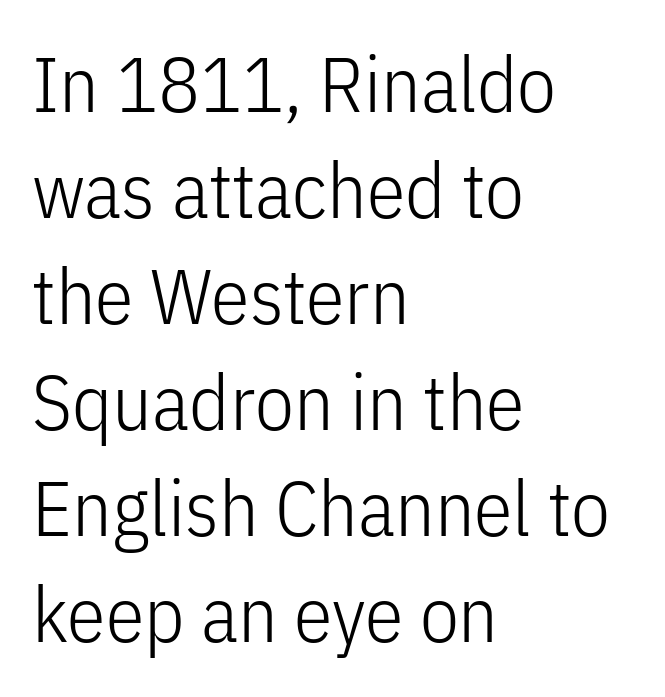
Check where the strokes stop: nothing finishes them off — pure sans. The rag falls on the right side of this text block. Type without underlining. Does the leading feel generous? No, just average. Rendered with straight, roman letterforms.
